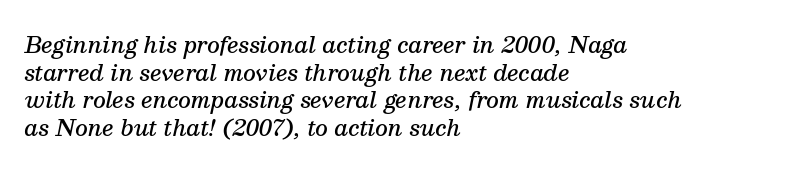
{"italic": "yes", "lean": "right", "slant_degrees": 13, "bold": "semi", "underline": "no", "align": "left", "line_spacing": "normal", "line_spacing_ratio": 1.26, "letter_spacing": "normal", "letter_spacing_em": 0.0, "glyph_px": 22}
